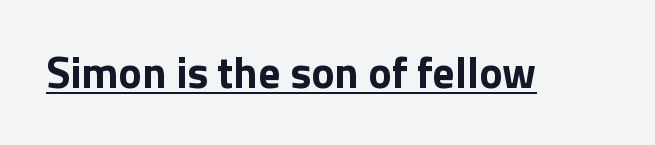
The image shows 44 px bold sans-serif type, upright; set normal letter spacing, underlined; low stroke contrast and a medium x-height.
